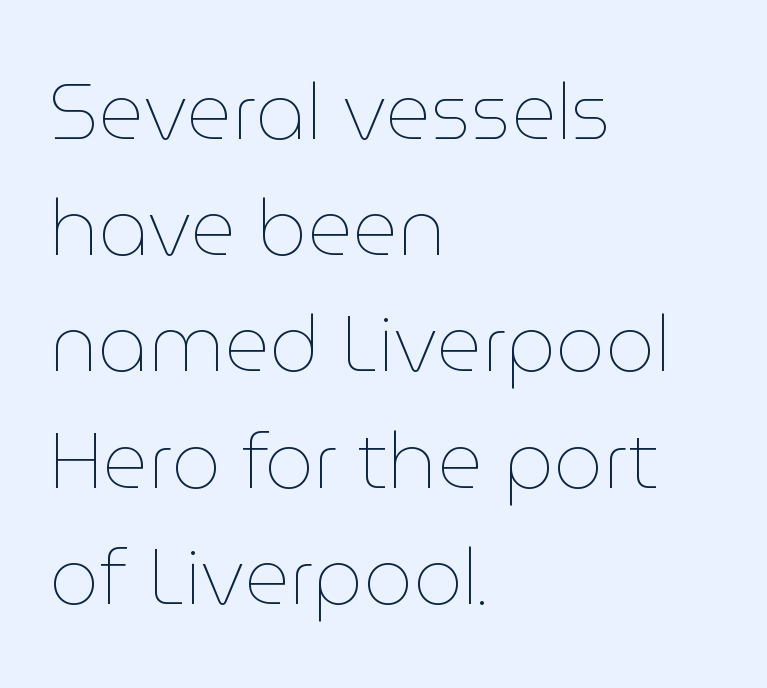
A typesetter would call this zero additional tracking. Alignment: flush left. The glyphs are unaccompanied by any horizontal stroke below them. Ascenders rise straight up at ninety degrees. The passage shown is typed in a proportional face where columns would drift. The typesetting does not lean heavy: it is not bold.
